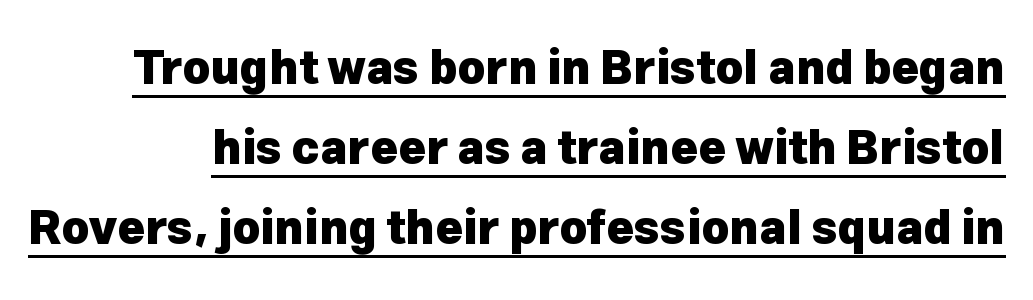
The image shows 47 px heavy sans-serif type, upright; set normal line spacing (1.7x), normal letter spacing, underlined; low stroke contrast and a medium x-height.
